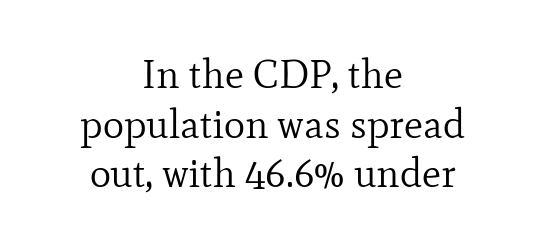
Are there feet on the stems? There are — it's a serif. Is there any slant? The stems are plumb. Centered paragraph, ragged on both sides. Between one letter and the next there's only the usual sliver of space. This is not heavy type; no bold has been used.
